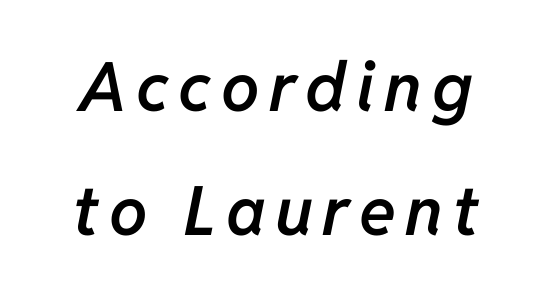
Q: Is the text bold? A: Semi-bold.
Q: Is the text italic (slanted)? A: Yes, it leans right by about 11 degrees.
Q: Is the text underlined? A: No.
Q: Width (condensed, normal, or wide)? A: Normal.
Q: Stroke contrast? A: Low.
Q: x-height? A: Medium.
Q: Monospaced? A: No.
